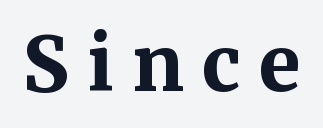
{"serif": "yes", "italic": "no", "bold": "yes", "weight": "bold", "width": "normal", "stroke_contrast": "medium", "x_height": "medium", "monospaced": "no", "underline": "no", "letter_spacing": "wide", "letter_spacing_em": 0.24, "glyph_px": 76}
